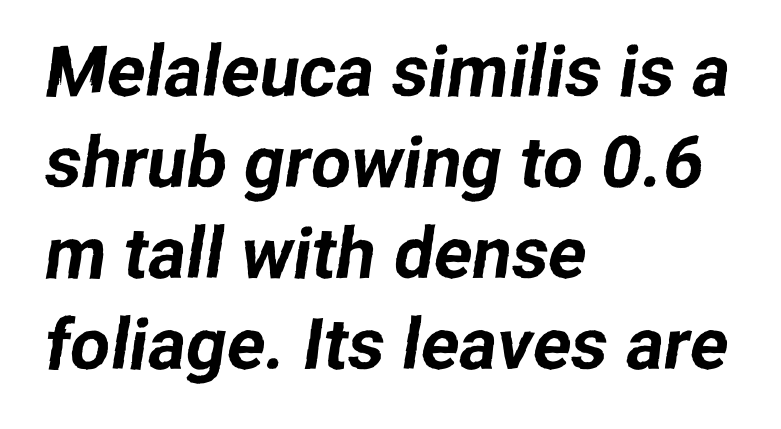
{"serif": "no", "width": "normal", "stroke_contrast": "low", "x_height": "medium", "monospaced": "no", "underline": "no", "align": "left", "line_spacing": "normal", "line_spacing_ratio": 1.28, "letter_spacing": "normal", "letter_spacing_em": 0.0, "glyph_px": 71}
